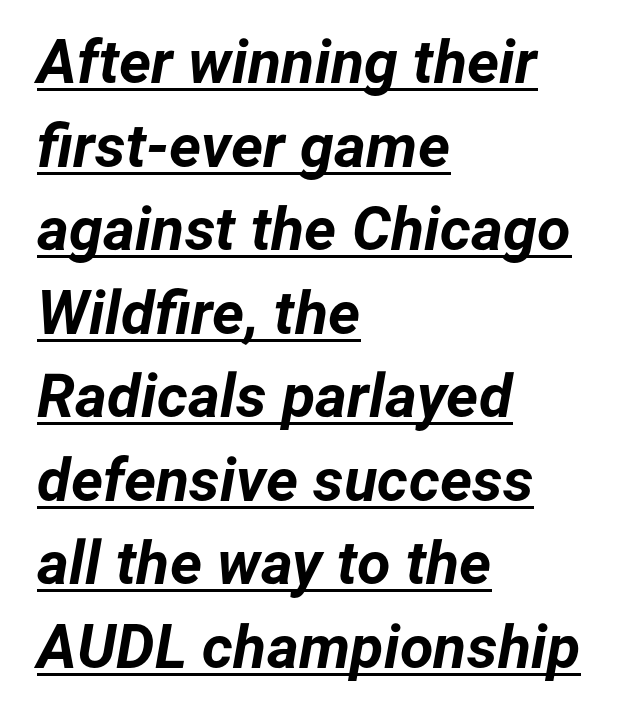
The image shows 61 px bold type, italic (leaning right); set left-aligned, normal line spacing (1.37x), normal letter spacing, underlined; low stroke contrast and a medium x-height.
